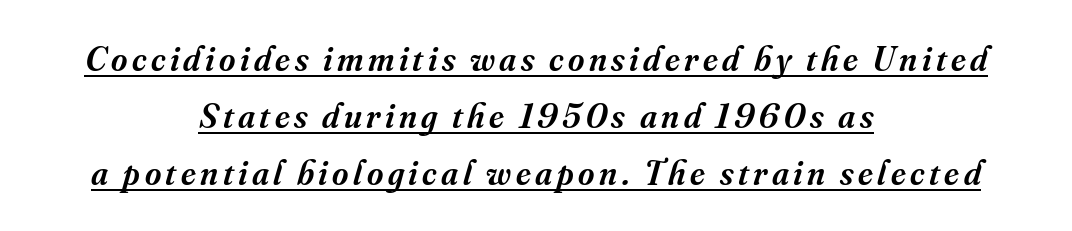
Q: Is the text bold? A: Semi-bold.
Q: Is the text italic (slanted)? A: Yes, it leans right by about 16 degrees.
Q: Is the typeface a serif or a sans-serif typeface? A: Serif.
Q: Is the text underlined? A: Yes.
Q: How is the paragraph aligned? A: Centered.
Q: Is the spacing between lines tight, normal or loose? A: Normal.
Q: Width (condensed, normal, or wide)? A: Normal.
Q: Stroke contrast? A: Medium.
Q: x-height? A: Small.
Q: Monospaced? A: No.
